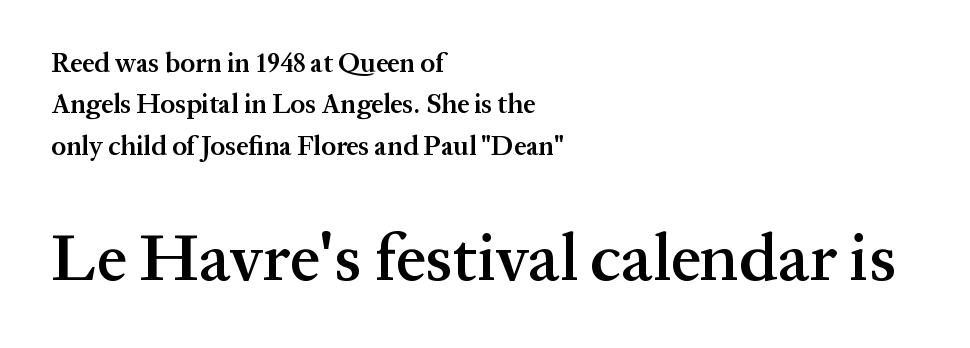
Q: Is the text bold? A: Semi-bold.
Q: Is the text italic (slanted)? A: No, it is upright.
Q: Is the typeface a serif or a sans-serif typeface? A: Serif.
Q: Is the text underlined? A: No.
Q: How is the paragraph aligned? A: Left-aligned.
Q: Is the spacing between letters normal or unusually wide? A: Normal.
Q: Is the spacing between lines tight, normal or loose? A: Normal.
Q: Which block of text is set in a larger size, the first (top) or the second (bottom)? A: The second (bottom) one.
Q: Width (condensed, normal, or wide)? A: Normal.
Q: Stroke contrast? A: Medium.
Q: x-height? A: Medium.
Q: Monospaced? A: No.
